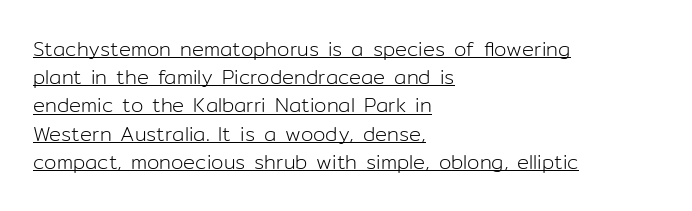
{"italic": "no", "bold": "no", "underline": "yes", "align": "left", "line_spacing": "normal", "line_spacing_ratio": 1.41, "letter_spacing": "normal", "letter_spacing_em": 0.0, "glyph_px": 20}
